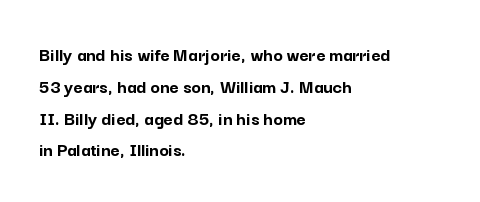
The image shows 20 px bold type, upright; set left-aligned, normal line spacing (1.59x), normal letter spacing, not underlined.
